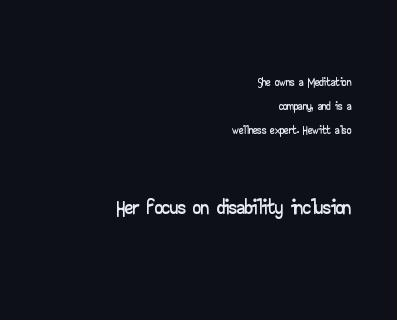
Q: Is the text italic (slanted)? A: No, it is upright.
Q: Is the typeface a serif or a sans-serif typeface? A: Sans-serif.
Q: Is the text underlined? A: No.
Q: How is the paragraph aligned? A: Right-aligned.
Q: Is the spacing between letters normal or unusually wide? A: Normal.
Q: Is the spacing between lines tight, normal or loose? A: Normal.
Q: Which block of text is set in a larger size, the first (top) or the second (bottom)? A: The second (bottom) one.
Q: Width (condensed, normal, or wide)? A: Wide.
Q: Stroke contrast? A: Low.
Q: x-height? A: Small.
Q: Monospaced? A: No.
